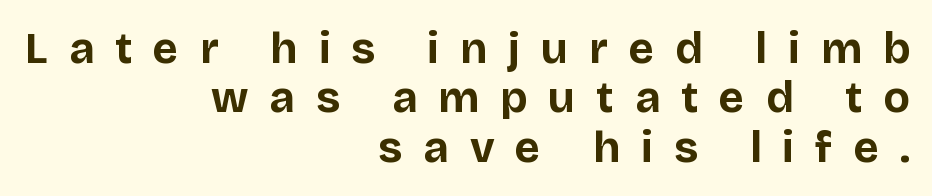
Q: Is the text bold? A: Yes.
Q: Is the text italic (slanted)? A: No, it is upright.
Q: Is the typeface a serif or a sans-serif typeface? A: Sans-serif.
Q: Is the text underlined? A: No.
Q: How is the paragraph aligned? A: Right-aligned.
Q: Is the spacing between letters normal or unusually wide? A: Unusually wide.
Q: Is the spacing between lines tight, normal or loose? A: Tight.
Q: Width (condensed, normal, or wide)? A: Normal.
Q: Stroke contrast? A: Low.
Q: x-height? A: Large.
Q: Monospaced? A: No.
